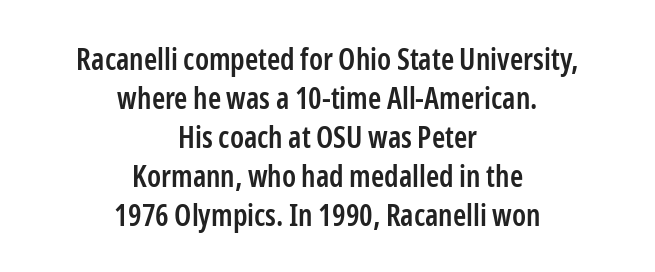
{"serif": "no", "italic": "no", "bold": "semi", "weight": "semibold", "width": "condensed", "stroke_contrast": "low", "x_height": "medium", "monospaced": "no", "underline": "no", "align": "center", "line_spacing": "normal", "line_spacing_ratio": 1.3, "letter_spacing": "normal", "letter_spacing_em": 0.0, "glyph_px": 30}
